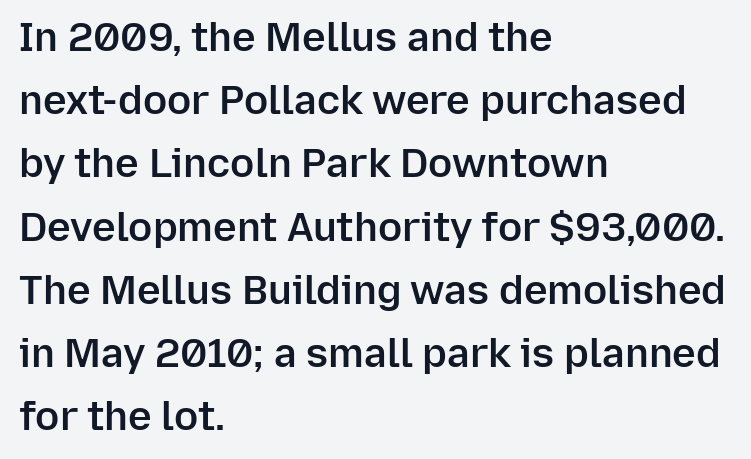
{"serif": "no", "italic": "no", "bold": "semi", "weight": "semibold", "width": "normal", "stroke_contrast": "low", "x_height": "medium", "monospaced": "no", "underline": "no", "align": "left", "line_spacing": "normal", "line_spacing_ratio": 1.58, "letter_spacing": "normal", "letter_spacing_em": 0.0, "glyph_px": 40}
